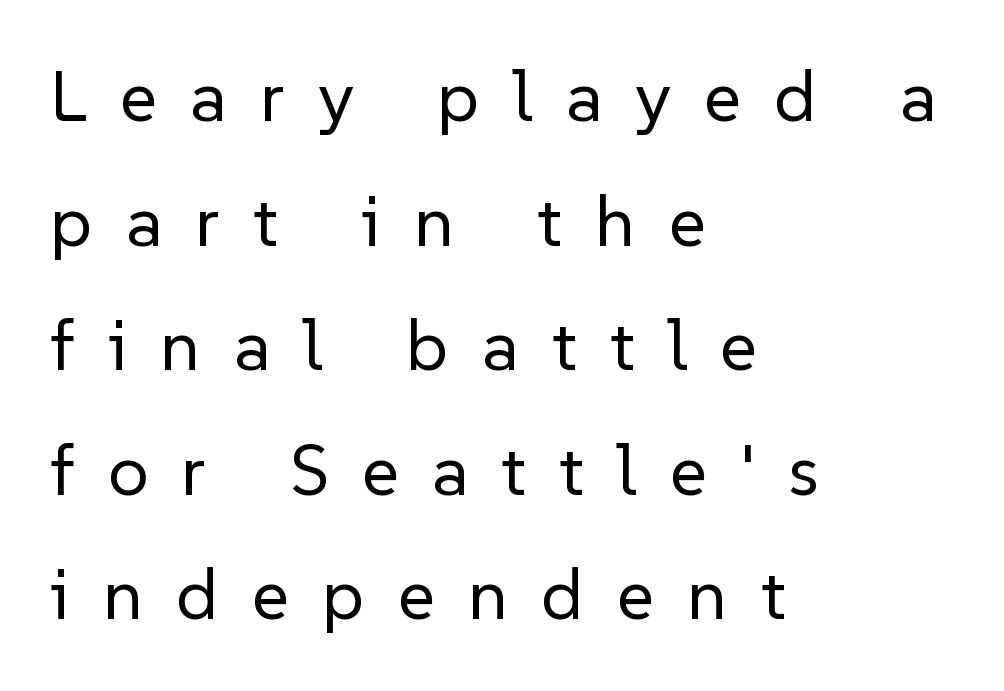
{"serif": "no", "italic": "no", "bold": "no", "weight": "regular", "width": "normal", "stroke_contrast": "low", "x_height": "medium", "monospaced": "no", "underline": "no", "align": "left", "line_spacing_ratio": 1.73, "letter_spacing": "wide", "letter_spacing_em": 0.46, "glyph_px": 72}
